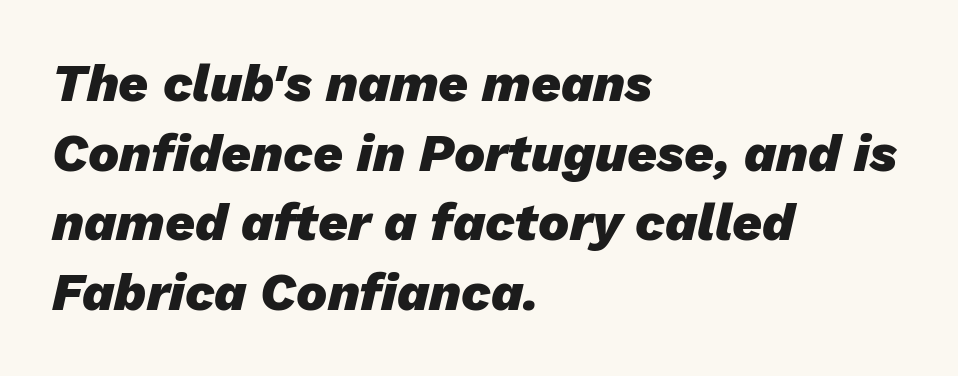
The image shows 52 px heavy type, italic (leaning right); set left-aligned, normal line spacing (1.34x), normal letter spacing, not underlined; low stroke contrast and a medium x-height.
